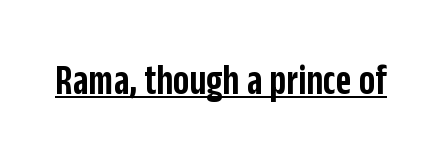
These words are printed semibold, heavier than regular yet not bold. A sans-serif font was chosen for this passage. Short note: letters normally spaced. Do the letters lean? They stand straight.
